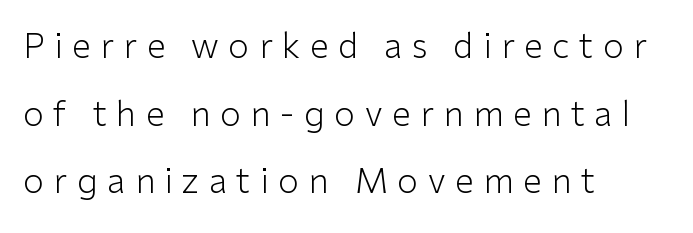
The gaps between neighbouring characters are conspicuously large. The lines in this sample share a left origin and differ only in where they stop. If you drew a line through each stem, it would be perfectly vertical. Leading: increased. Letters rest on an invisible, unmarked baseline. Note the varied advance widths — an 'i' is clearly narrower than an 'm'.
